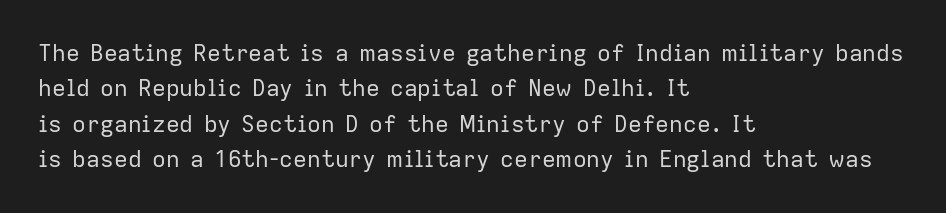
The image shows 23 px text type, upright; set left-aligned, normal line spacing (1.54x), normal letter spacing, not underlined.
